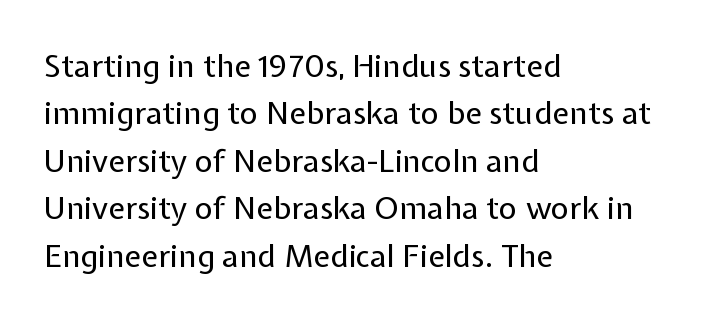
Regarding serifs, this sample does without them. Think standard paragraph weight, or any step lighter than that. The face used here is proportionally spaced, like ordinary book or web type. The letters stand upright; this is a roman face. Nobody drew a line under any word here. The passage is arranged the way most books set body copy — flush left.
